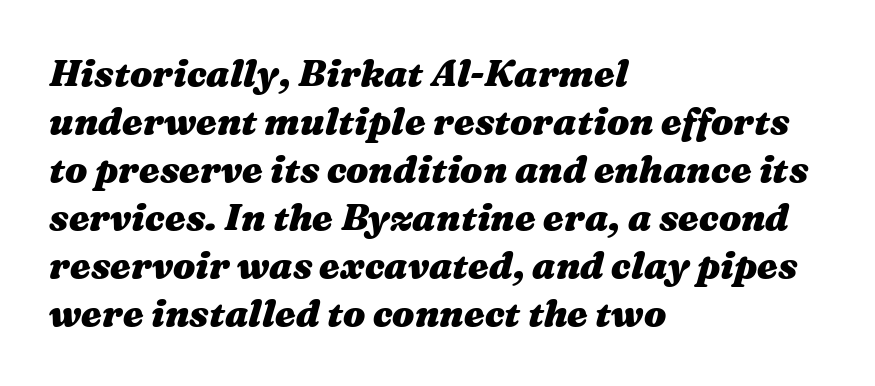
The lines are quadded left. Tracking value appears to be zero — textbook default spacing. Heavy-handed strokes throughout: this text is bold. The line-height multiplier appears to be the usual default. The face used here is proportionally spaced, like ordinary book or web type.
